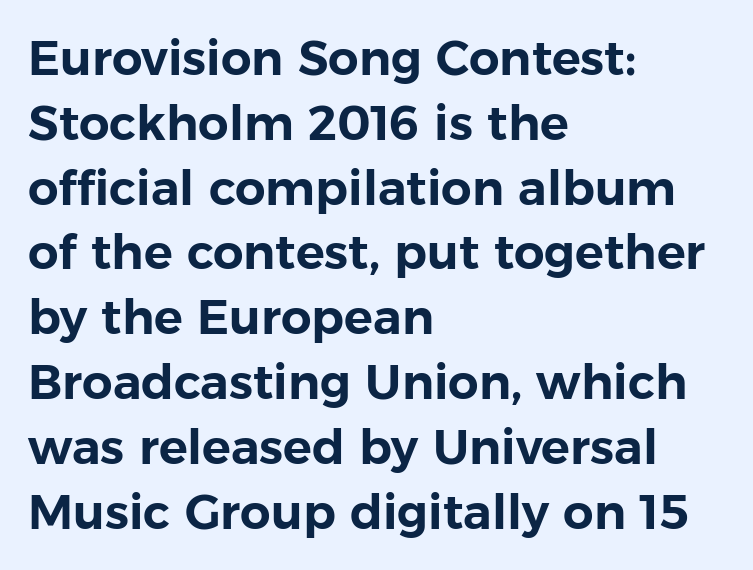
Q: Is the text italic (slanted)? A: No, it is upright.
Q: Is the typeface a serif or a sans-serif typeface? A: Sans-serif.
Q: Is the text underlined? A: No.
Q: How is the paragraph aligned? A: Left-aligned.
Q: Is the spacing between letters normal or unusually wide? A: Normal.
Q: Is the spacing between lines tight, normal or loose? A: Normal.
Q: Width (condensed, normal, or wide)? A: Normal.
Q: Stroke contrast? A: Low.
Q: x-height? A: Medium.
Q: Monospaced? A: No.
